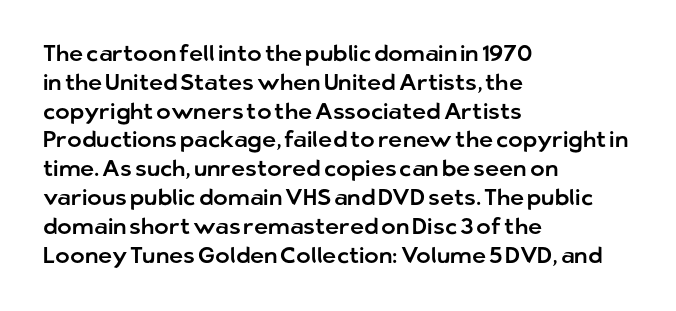
Descender tails drop into unmarked territory. Horizontal alignment here is leftward, the default for most running prose. Does extra space separate the letters? No, they use regular spacing. Upright lettering throughout. Evenly set lines give the paragraph a standard silhouette.
